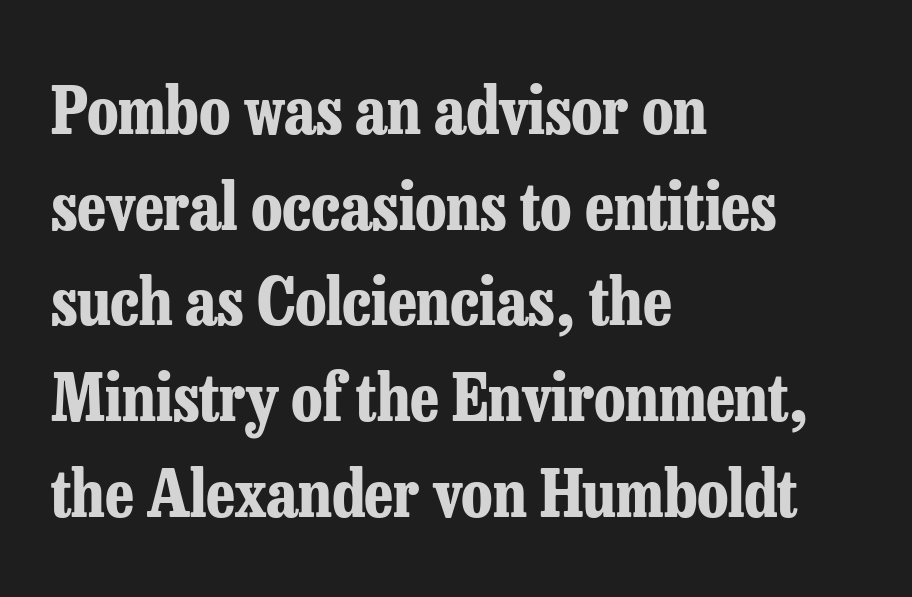
Bold? Absolutely — the strokes are thick and heavy. In terms of posture, this sample is upright. Spacing verdict: proportional, widths tailored to each character. Descender tails drop into unmarked territory.
